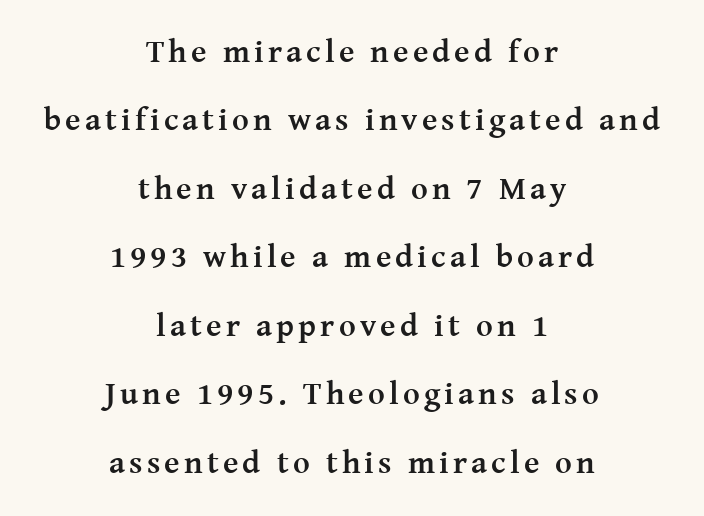
The passage shown stacks its lines with a broad gap. Rule under the text: the space is simply empty. Does the lettering tilt? It doesn't — this is upright. The glyphs in this specimen are seriffed. Think of a printed novel: that variable character pitch is what you see here.
